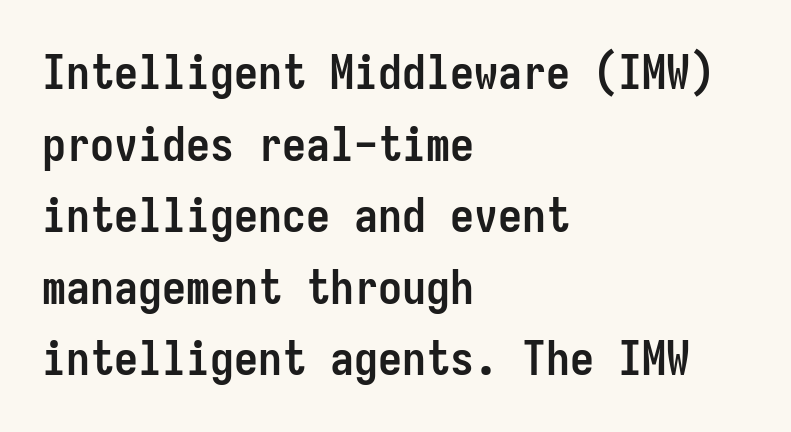
The image shows 48 px semibold, condensed sans-serif type, upright, monospaced; set left-aligned, normal line spacing (1.49x), normal letter spacing, not underlined; low stroke contrast and a medium x-height.
